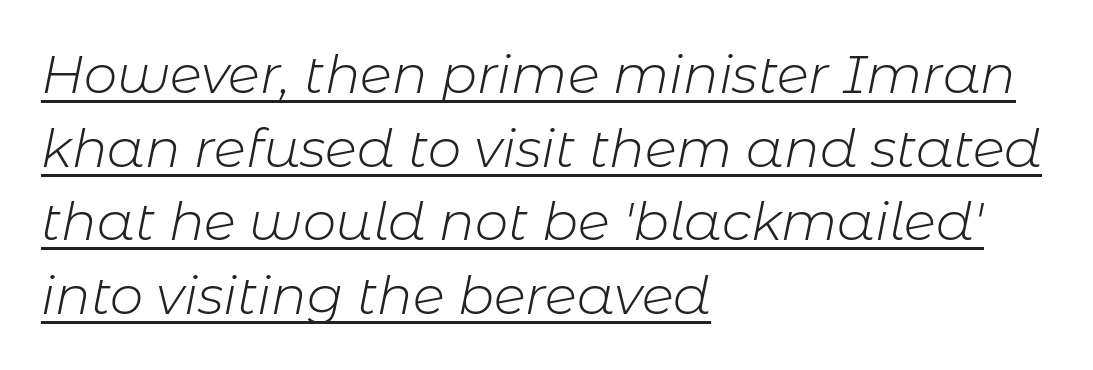
Q: Is the text bold? A: No.
Q: Is the text italic (slanted)? A: Yes, it leans right by about 11 degrees.
Q: Is the text underlined? A: Yes.
Q: How is the paragraph aligned? A: Left-aligned.
Q: Is the spacing between letters normal or unusually wide? A: Normal.
Q: Is the spacing between lines tight, normal or loose? A: Normal.
Q: Width (condensed, normal, or wide)? A: Normal.
Q: Stroke contrast? A: Low.
Q: x-height? A: Medium.
Q: Monospaced? A: No.
